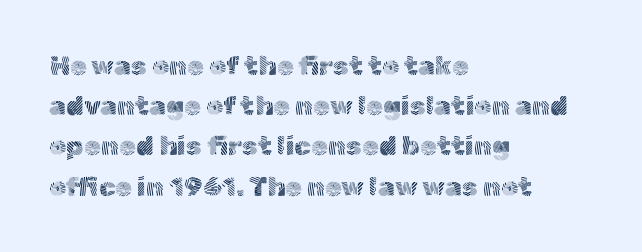
The image shows 27 px text type, upright; set left-aligned, normal line spacing (1.49x), normal letter spacing, not underlined.
